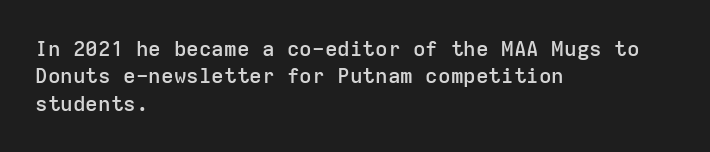
The image shows 21 px text type, upright; set left-aligned, normal line spacing (1.3x), normal letter spacing, not underlined.
